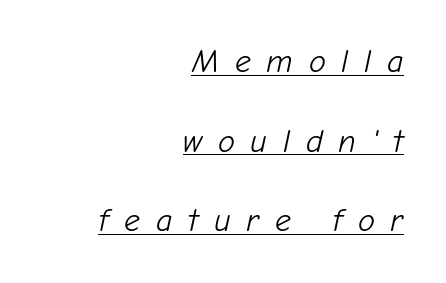
The image shows 32 px light type, italic (leaning right); set right-aligned, loose line spacing (2.49x), unusually wide letter spacing (+0.49 em), underlined; low stroke contrast and a medium x-height.
